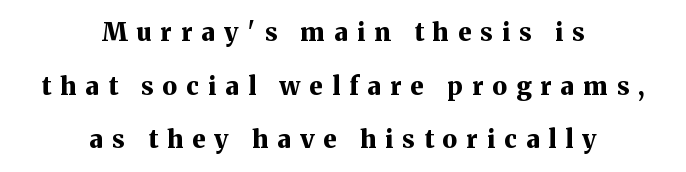
The rendering inserts visible extra space after every character. Notice how the passage keeps no hard edge, just a central spine. A bare baseline throughout the passage. In terms of weight, the rendering is a true, heavy bold. Loosely led — the rows are spread out.
